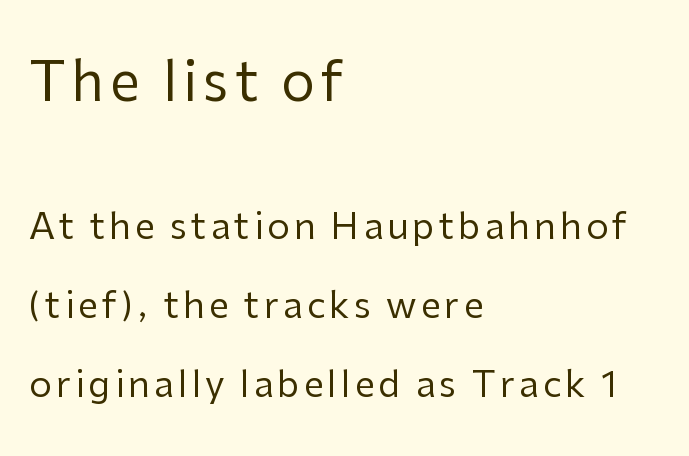
The image shows 54 px regular-weight sans-serif type, upright; set left-aligned, loose line spacing (2.2x), not underlined; the first (top) block is 1.5x larger; low stroke contrast and a medium x-height.
